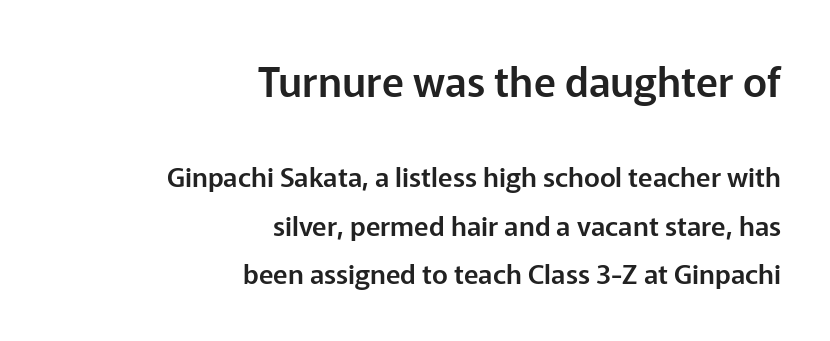
The image shows 41 px sans-serif type, upright; set right-aligned, line spacing 1.79x, normal letter spacing, not underlined; the first (top) block is 1.52x larger; low stroke contrast and a medium x-height.
